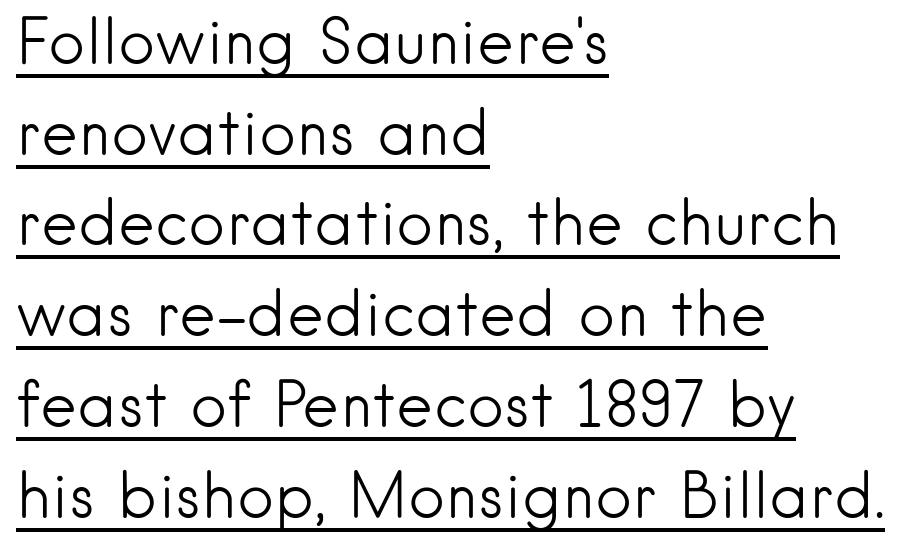
The image shows 63 px light sans-serif type, upright; set left-aligned, normal line spacing (1.44x), normal letter spacing, underlined; low stroke contrast and a small x-height.
